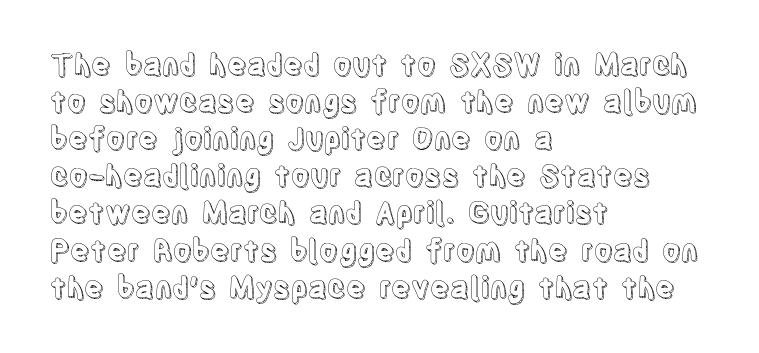
The text block is weighted toward the left margin, trailing off unevenly rightward. The vertical gap from one line to the next is medium. The lettering holds an erect, upright posture throughout. Has an underline been added? It has not. Each letter keeps its own natural width here, so spacing adapts to shape. The tracking reads as untouched default to a designer's eye.
